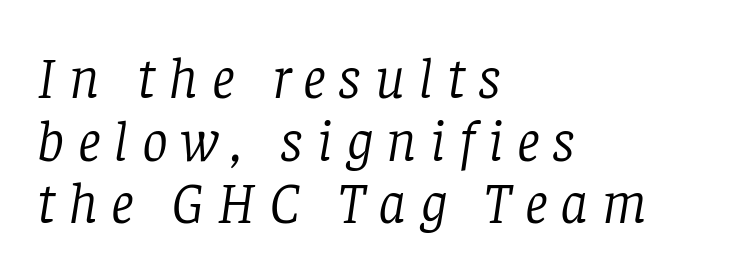
Does the copy run flush right? No — it runs flush left. The block of text is dense from top to bottom, with scant space between rows. The gaps between neighbouring characters are conspicuously large. The foot of each line stays bare and open. This is oblique type, the kind used for emphasis or titles.
